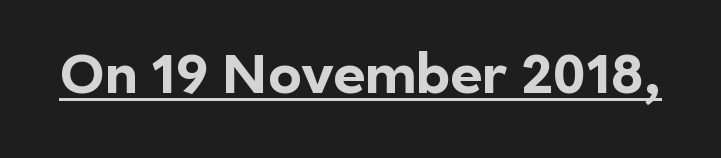
Think of a printed novel: that variable character pitch is what you see here. Notice how thick the strokes are: this is what a full bold looks like. A typesetter would label this face a sans. In designer terms, the underline attribute is active on this setting. Letter spacing: default. If you drew a line through each stem, it would be perfectly vertical.
